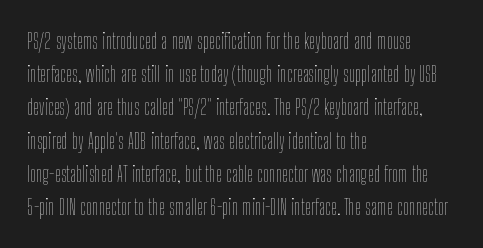
The image shows 22 px text type, upright; set left-aligned, normal line spacing (1.51x), normal letter spacing, not underlined.
